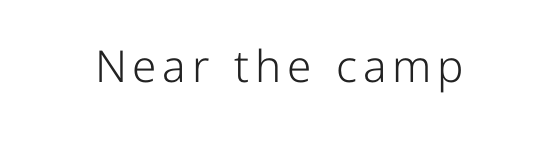
Q: Is the text bold? A: No.
Q: Is the text italic (slanted)? A: No, it is upright.
Q: Is the typeface a serif or a sans-serif typeface? A: Sans-serif.
Q: Is the text underlined? A: No.
Q: Width (condensed, normal, or wide)? A: Normal.
Q: Stroke contrast? A: Low.
Q: x-height? A: Medium.
Q: Monospaced? A: No.
